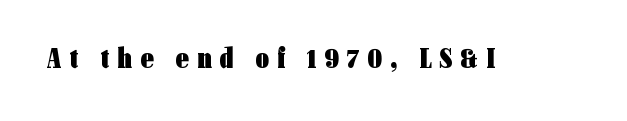
Q: Is the text bold? A: Yes.
Q: Is the text italic (slanted)? A: No, it is upright.
Q: Is the typeface a serif or a sans-serif typeface? A: Sans-serif.
Q: Is the text underlined? A: No.
Q: Is the spacing between letters normal or unusually wide? A: Unusually wide.
Q: Width (condensed, normal, or wide)? A: Condensed.
Q: Stroke contrast? A: Low.
Q: x-height? A: Medium.
Q: Monospaced? A: No.
